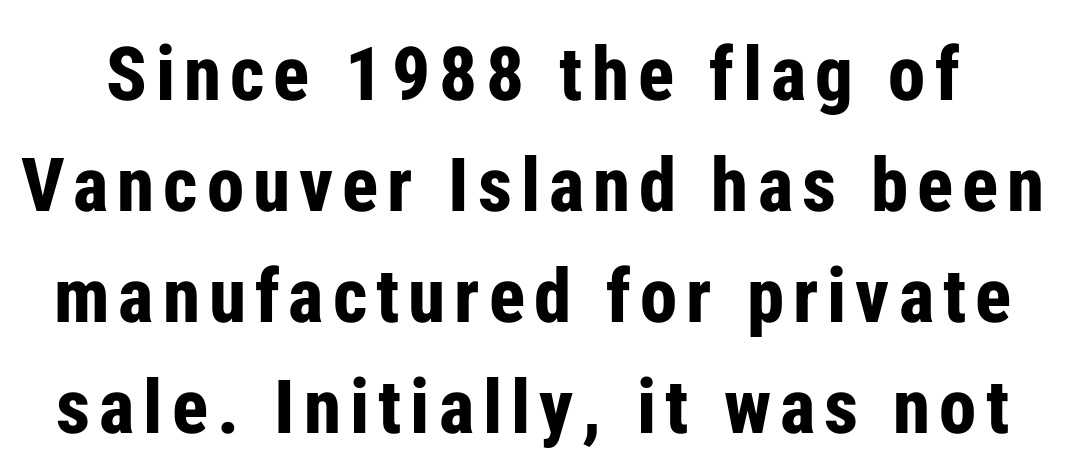
{"serif": "no", "italic": "no", "bold": "yes", "weight": "bold", "width": "condensed", "stroke_contrast": "low", "x_height": "medium", "monospaced": "no", "underline": "no", "line_spacing": "normal", "line_spacing_ratio": 1.48, "glyph_px": 75}
